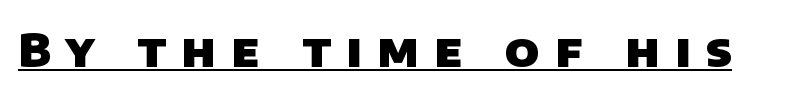
Q: Is the text bold? A: Yes.
Q: Is the typeface a serif or a sans-serif typeface? A: Sans-serif.
Q: Is the text underlined? A: Yes.
Q: Is the spacing between letters normal or unusually wide? A: Unusually wide.
Q: Width (condensed, normal, or wide)? A: Normal.
Q: Stroke contrast? A: Low.
Q: x-height? A: Large.
Q: Monospaced? A: No.
